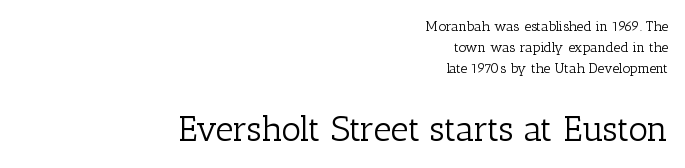
{"serif": "yes", "italic": "no", "bold": "no", "weight": "light", "width": "normal", "stroke_contrast": "low", "x_height": "medium", "monospaced": "no", "underline": "no", "align": "right", "line_spacing": "normal", "line_spacing_ratio": 1.51, "letter_spacing": "normal", "letter_spacing_em": 0.0, "larger_block": "second", "size_ratio": 2.5, "glyph_px": 35}
